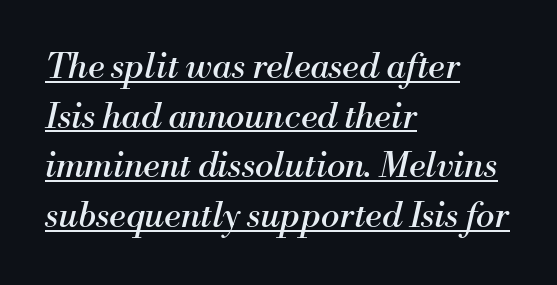
Does a line run under the words? Yes, clearly. Are there feet on the stems? There are — it's a serif. This rendering leaves character spacing at its baseline value. The face used here has a pronounced slope to its letters. Summary of weight: not heavy and not bold.
